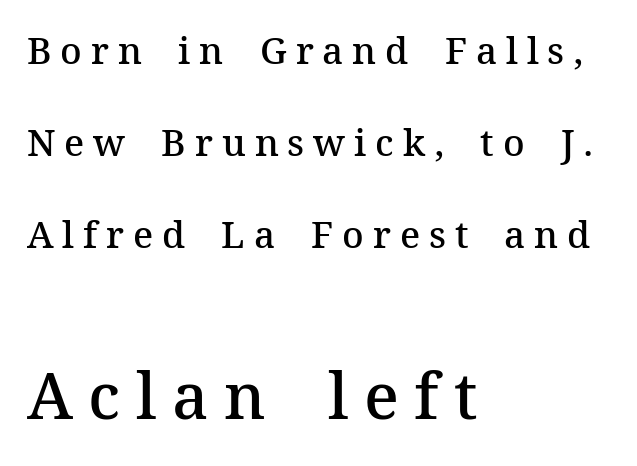
Q: Is the text bold? A: Semi-bold.
Q: Is the text italic (slanted)? A: No, it is upright.
Q: Is the typeface a serif or a sans-serif typeface? A: Serif.
Q: Is the text underlined? A: No.
Q: How is the paragraph aligned? A: Left-aligned.
Q: Is the spacing between letters normal or unusually wide? A: Unusually wide.
Q: Is the spacing between lines tight, normal or loose? A: Loose.
Q: Which block of text is set in a larger size, the first (top) or the second (bottom)? A: The second (bottom) one.
Q: Width (condensed, normal, or wide)? A: Normal.
Q: Stroke contrast? A: Medium.
Q: x-height? A: Medium.
Q: Monospaced? A: No.
